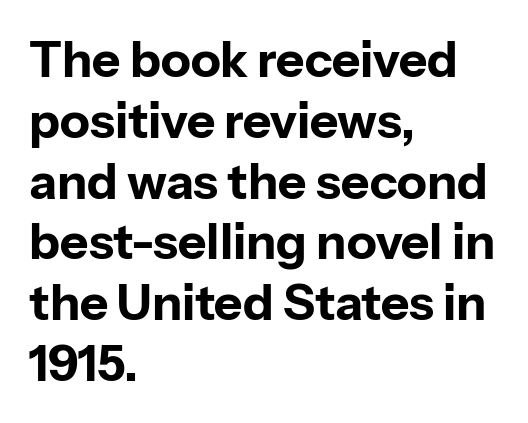
The image shows 49 px bold sans-serif type, upright; set left-aligned, line spacing 1.24x, normal letter spacing, not underlined; low stroke contrast and a medium x-height.
